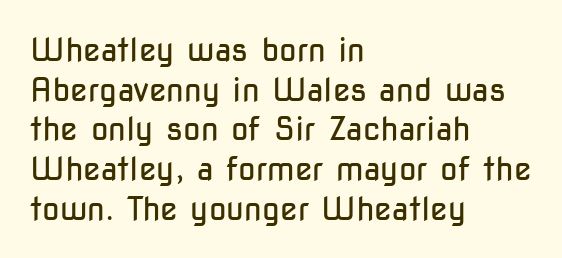
Here the glyphs are tracked normally, forming tight word shapes. Designer's note — italics off, roman on. Do the characters align in a grid? No, the font is proportional. Are there feet on the stems? There aren't — it's a sans.
